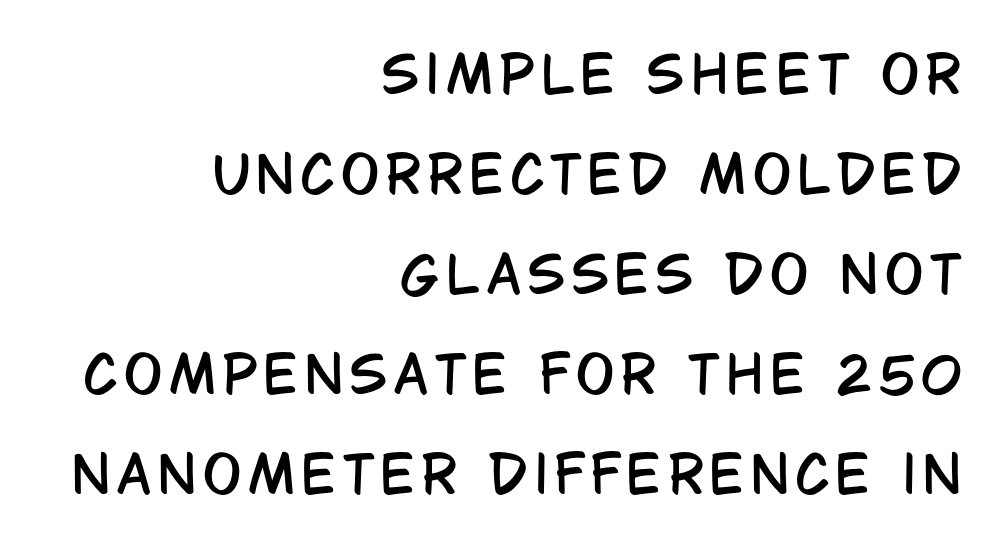
The image shows 51 px condensed sans-serif type, upright; set right-aligned, loose line spacing (1.96x), not underlined; low stroke contrast and a large x-height.
